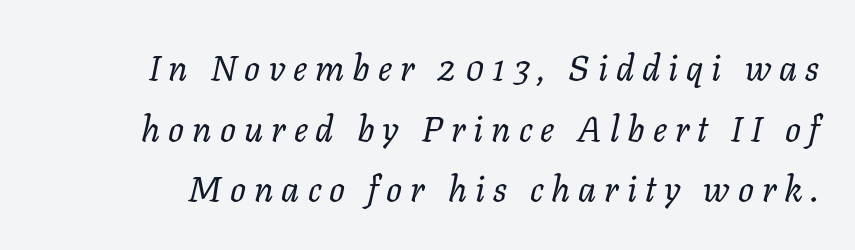
{"italic": "yes", "lean": "right", "slant_degrees": 11, "bold": "no", "weight": "regular", "width": "normal", "stroke_contrast": "low", "x_height": "medium", "monospaced": "no", "underline": "no", "line_spacing_ratio": 1.73, "letter_spacing": "wide", "letter_spacing_em": 0.23, "glyph_px": 35}
